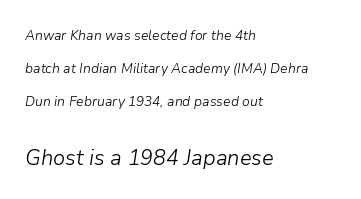
Q: Is the text bold? A: No.
Q: Is the text italic (slanted)? A: Yes, it leans right by about 9 degrees.
Q: Is the text underlined? A: No.
Q: How is the paragraph aligned? A: Left-aligned.
Q: Is the spacing between letters normal or unusually wide? A: Normal.
Q: Is the spacing between lines tight, normal or loose? A: Loose.
Q: Which block of text is set in a larger size, the first (top) or the second (bottom)? A: The second (bottom) one.
